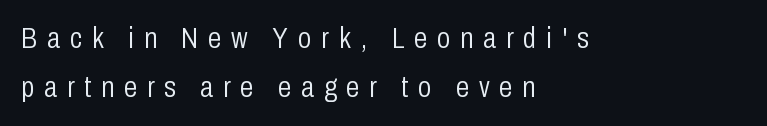
The image shows 30 px light, condensed sans-serif type, upright; set left-aligned, normal line spacing (1.65x), unusually wide letter spacing (+0.33 em), not underlined; low stroke contrast and a medium x-height.
